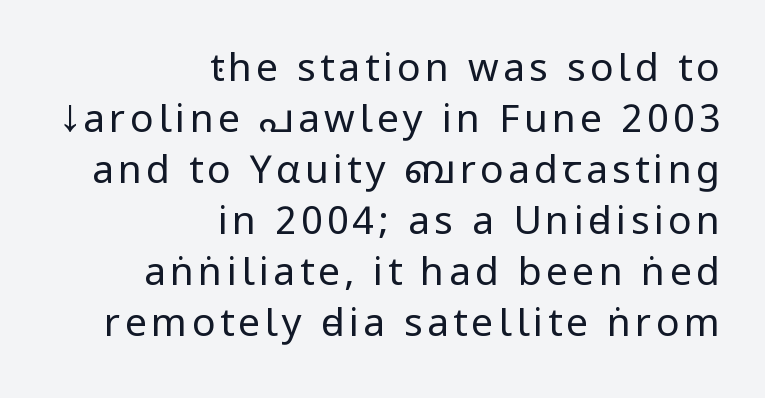
The image shows 39 px regular-weight, condensed sans-serif type, upright; set right-aligned, normal line spacing (1.31x), not underlined; low stroke contrast and a large x-height.
